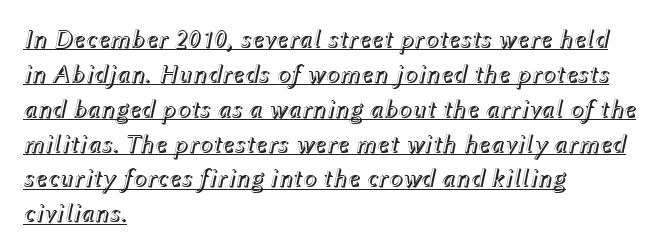
The image shows 26 px text type, italic (leaning right); set left-aligned, normal line spacing (1.34x), normal letter spacing, underlined.
